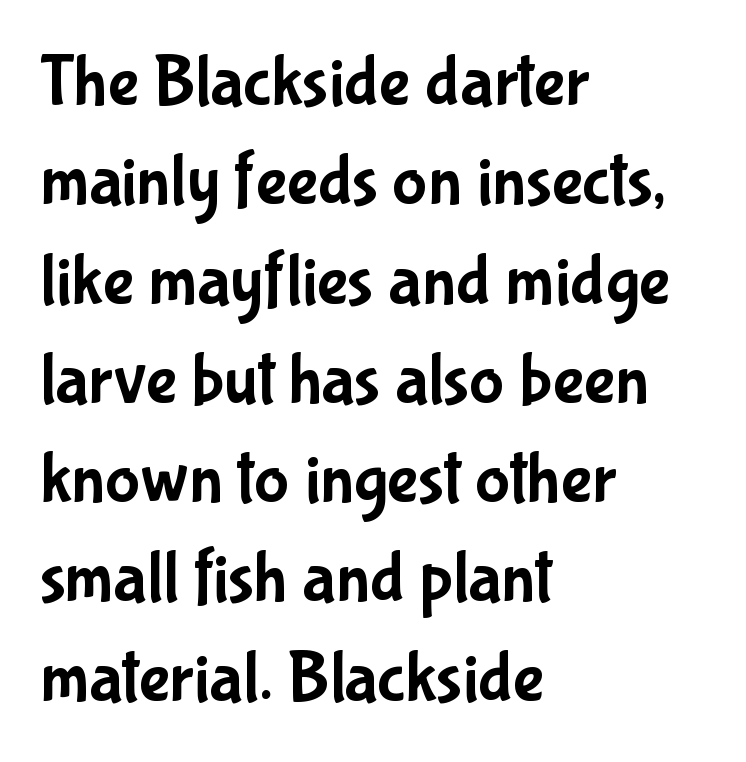
Tracking value appears to be zero — textbook default spacing. Does the type have serifs? No, each stem ends abruptly. The area under the type is left untouched. The passage is arranged the way most books set body copy — flush left. Vertical spacing — default. Here the designer chose a conventional face with non-uniform glyph widths.
